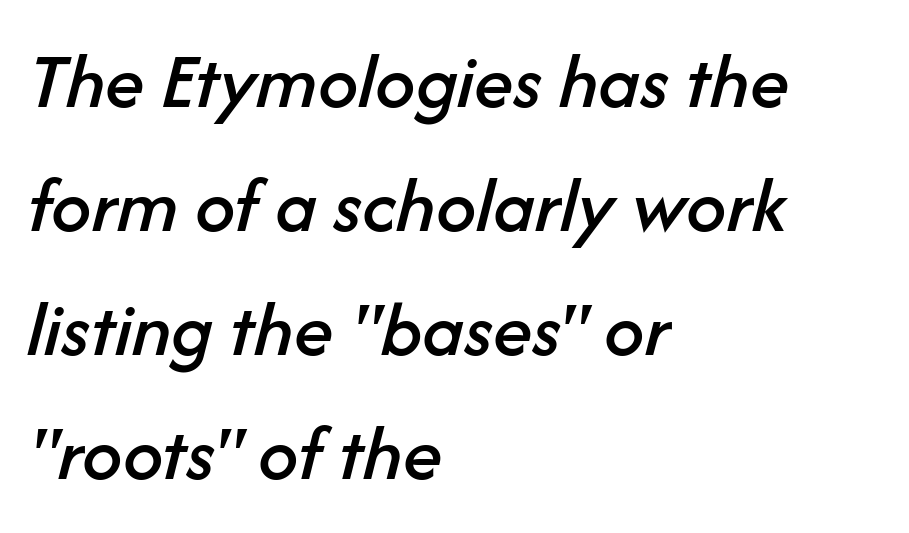
The image shows 80 px text type, italic (leaning right); set left-aligned, normal line spacing (1.55x), normal letter spacing, not underlined; low stroke contrast and a medium x-height.
